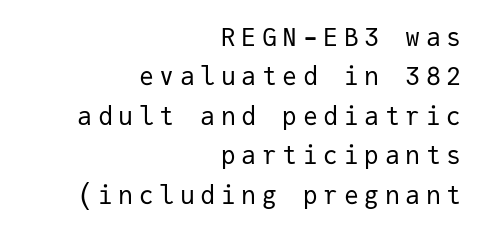
{"italic": "no", "bold": "no", "underline": "no", "align": "right", "line_spacing": "normal", "line_spacing_ratio": 1.58, "letter_spacing": "wide", "letter_spacing_em": 0.22, "glyph_px": 25}
